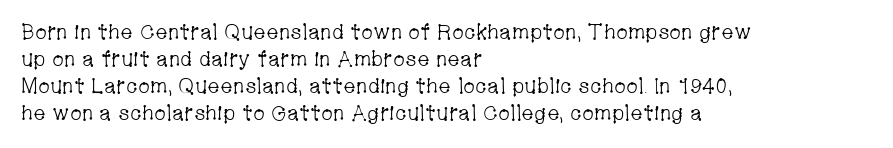
The passage shown is not underscored anywhere. Summary of vertical rhythm: regular, with standard interline spacing. The rag falls on the right side of this text block. Notice how the stems are strictly vertical — no italics here. Vertical stems look standard width or narrower in stroke.
